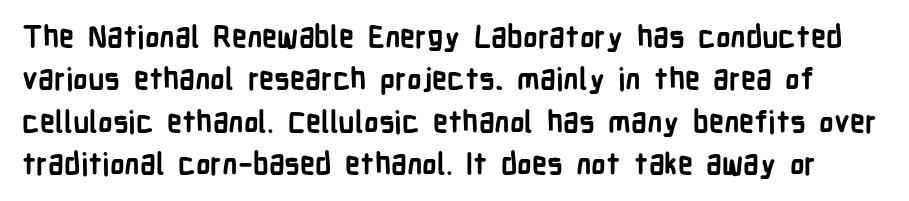
Do the characters align in a grid? No, the font is proportional. On the weight axis this lands at bold, roughly 700. No feet cap the strokes, marking this as sans-serif type. Clear beneath every line of the passage. The type is set solid horizontally, with unmodified tracking.
